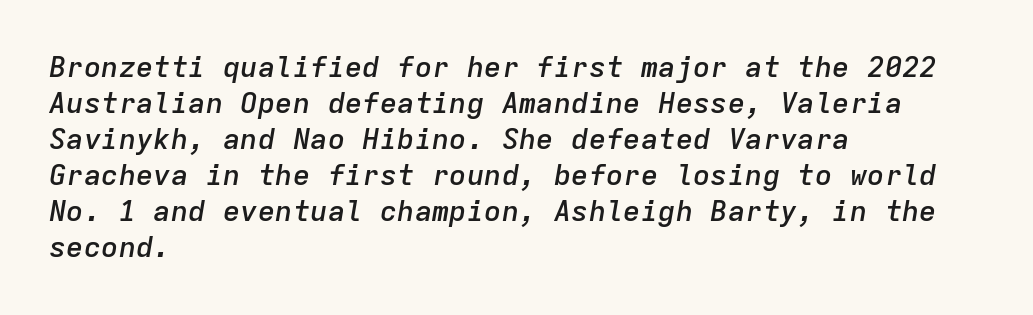
{"italic": "yes", "lean": "right", "slant_degrees": 9, "bold": "semi", "weight": "semibold", "width": "normal", "stroke_contrast": "low", "x_height": "medium", "monospaced": "yes", "underline": "no", "align": "left", "line_spacing_ratio": 1.24, "letter_spacing": "normal", "letter_spacing_em": 0.0, "glyph_px": 29}
